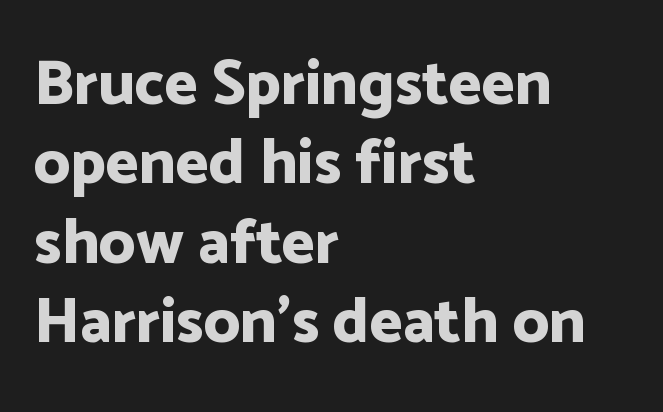
{"serif": "no", "italic": "no", "bold": "yes", "weight": "bold", "width": "normal", "stroke_contrast": "low", "x_height": "medium", "monospaced": "no", "underline": "no", "align": "left", "line_spacing": "normal", "line_spacing_ratio": 1.26, "letter_spacing": "normal", "letter_spacing_em": 0.0, "glyph_px": 63}
